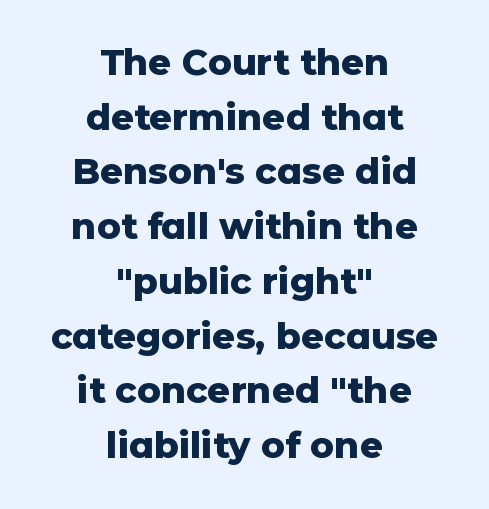
The strip under each line holds only bare page. You can tell it's not italic because the verticals are truly vertical. Each letter keeps its own natural width here, so spacing adapts to shape. This rendering uses center alignment, leaving both contours irregular but symmetric. Nothing sits at the stroke ends, so this counts as sans-serif.
